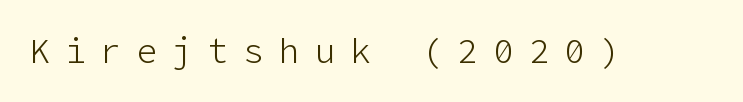
{"serif": "no", "italic": "no", "bold": "no", "weight": "light", "width": "normal", "stroke_contrast": "low", "x_height": "medium", "underline": "no", "letter_spacing": "wide", "letter_spacing_em": 0.45, "glyph_px": 34}
